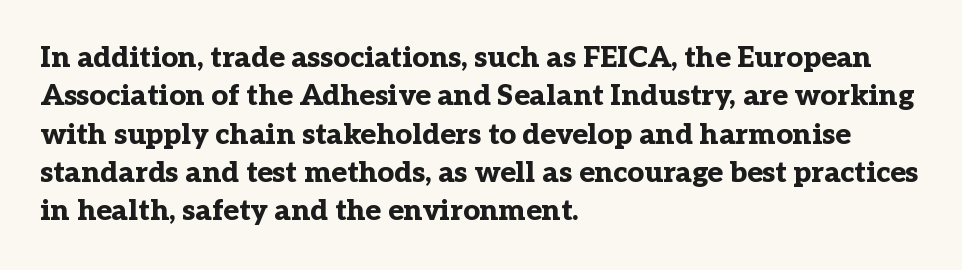
The image shows 29 px bold serif type, upright; set left-aligned, normal line spacing (1.32x), normal letter spacing, not underlined; low stroke contrast and a medium x-height.
